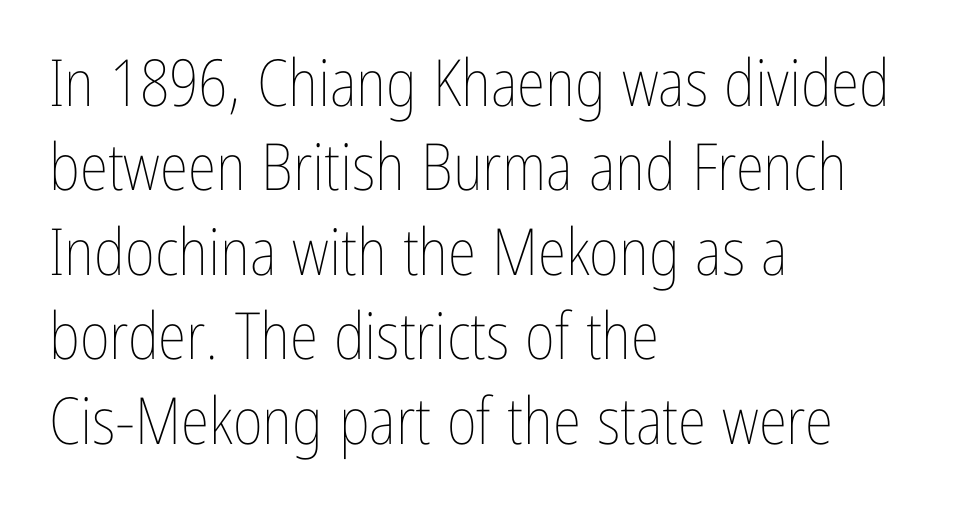
{"italic": "no", "bold": "no", "weight": "thin", "width": "condensed", "stroke_contrast": "low", "x_height": "medium", "monospaced": "no", "underline": "no", "align": "left", "line_spacing": "normal", "line_spacing_ratio": 1.3, "letter_spacing": "normal", "letter_spacing_em": 0.0, "glyph_px": 65}
